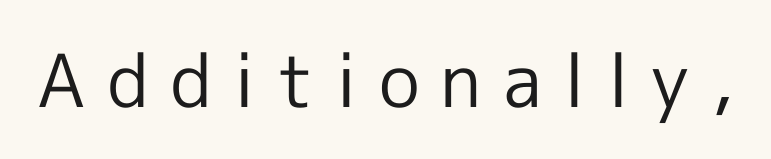
Q: Is the text bold? A: No.
Q: Is the text italic (slanted)? A: No, it is upright.
Q: Is the typeface a serif or a sans-serif typeface? A: Sans-serif.
Q: Is the text underlined? A: No.
Q: Is the spacing between letters normal or unusually wide? A: Unusually wide.
Q: Width (condensed, normal, or wide)? A: Normal.
Q: x-height? A: Medium.
Q: Monospaced? A: No.
